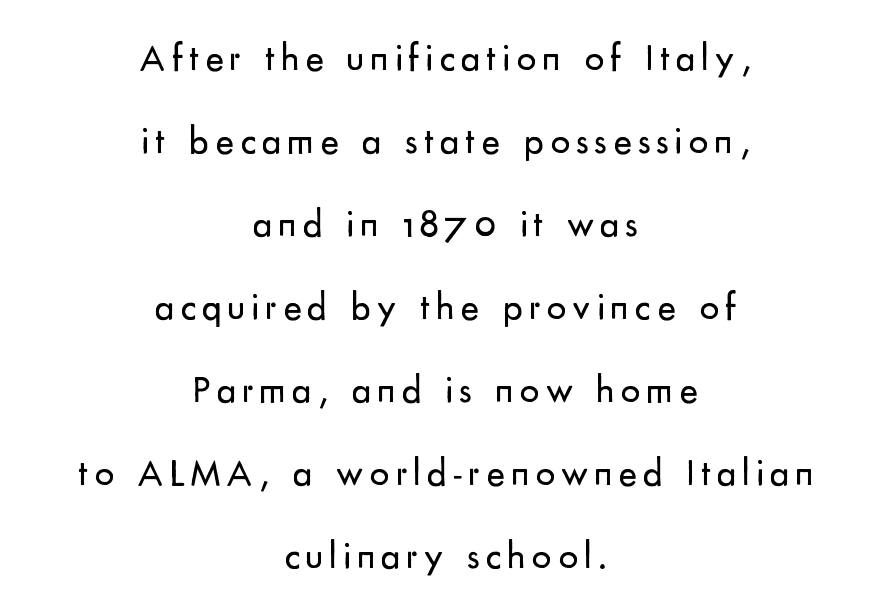
{"serif": "no", "italic": "no", "bold": "no", "weight": "regular", "width": "normal", "stroke_contrast": "low", "x_height": "small", "monospaced": "no", "underline": "no", "align": "center", "line_spacing": "loose", "line_spacing_ratio": 2.13, "glyph_px": 39}
